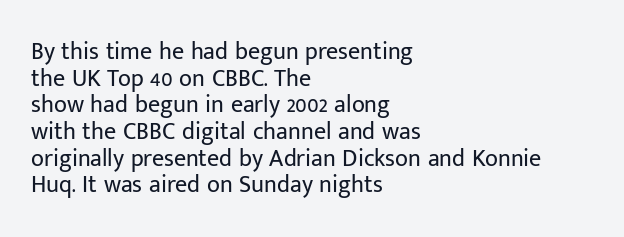
The image shows 24 px text type, upright; set left-aligned, tight line spacing (1.11x), normal letter spacing, not underlined.
